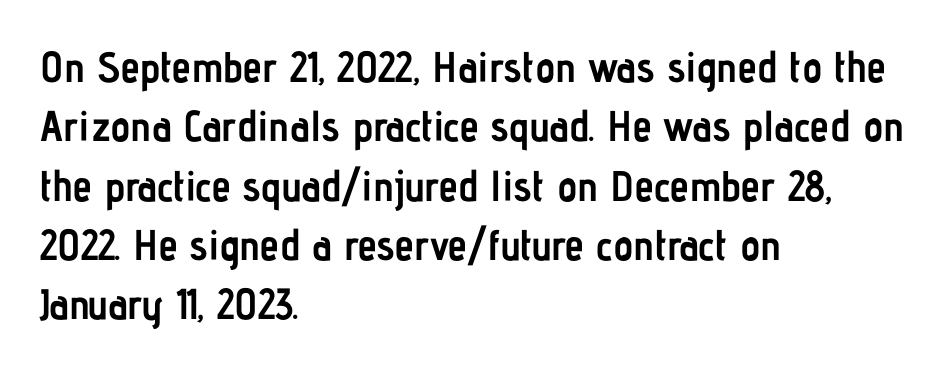
The image shows 43 px semibold, condensed sans-serif type, upright; set left-aligned, normal line spacing (1.38x), normal letter spacing, not underlined; low stroke contrast and a medium x-height.
